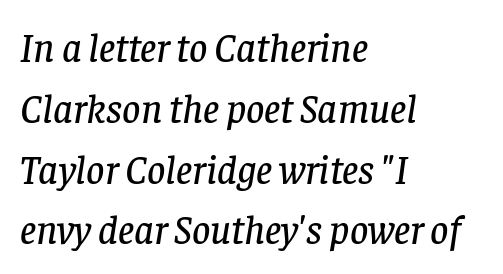
Each letter keeps its own natural width here, so spacing adapts to shape. Each word holds together tightly as a unit, with standard inter-letter gaps. Horizontally, the lines are justified to the leading edge only. Would a proofreader flag this as italicized? Yes.
